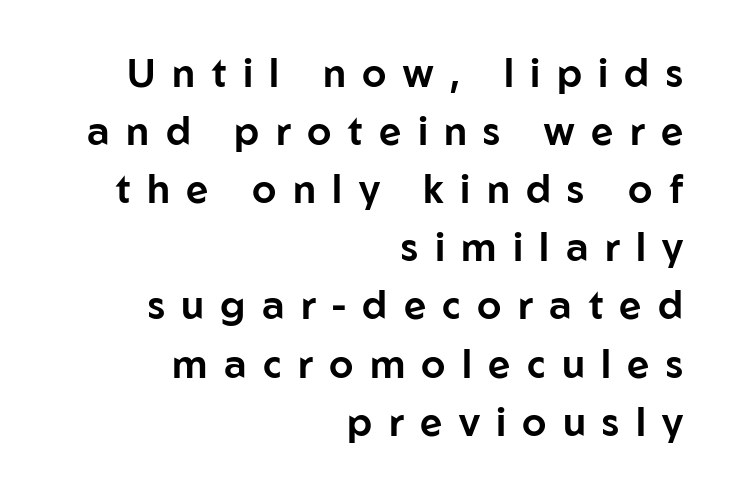
The image shows 39 px sans-serif type, upright; set right-aligned, normal line spacing (1.49x), unusually wide letter spacing (+0.42 em), not underlined; low stroke contrast and a medium x-height.
